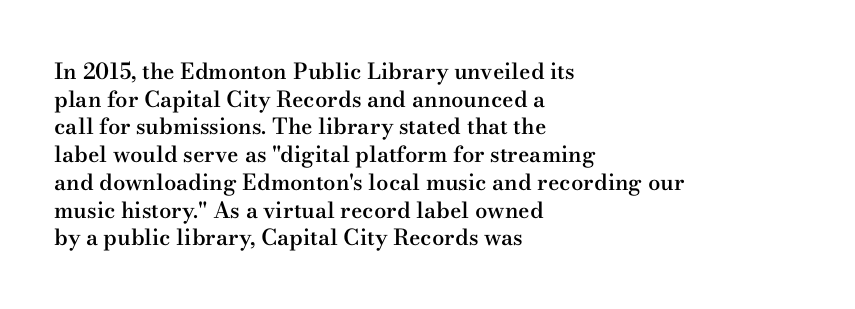
{"italic": "no", "bold": "semi", "underline": "no", "align": "left", "line_spacing": "normal", "line_spacing_ratio": 1.26, "letter_spacing": "normal", "letter_spacing_em": 0.0, "glyph_px": 22}
